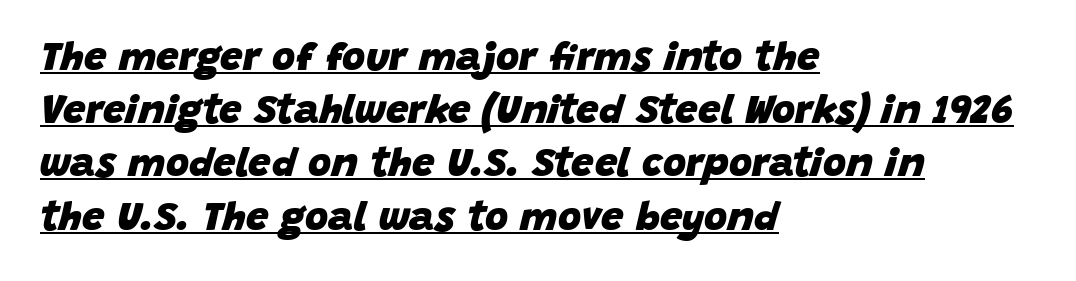
{"italic": "yes", "lean": "right", "slant_degrees": 15, "bold": "yes", "weight": "heavy", "width": "normal", "stroke_contrast": "low", "x_height": "large", "monospaced": "no", "underline": "yes", "align": "left", "line_spacing": "normal", "line_spacing_ratio": 1.33, "letter_spacing": "normal", "letter_spacing_em": 0.0, "glyph_px": 40}
